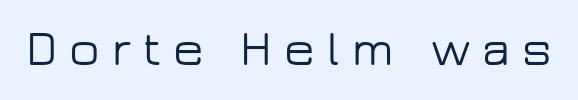
The lettering stays uniformly vertical, giving the passage a roman look. Letters rest on an invisible, unmarked baseline. Looks like regular typesetting: each glyph gets only the width it needs. This is sans-serif lettering, the kind often seen on screens and signage. The tracking jumps out immediately: characters are airy and widely separated.
